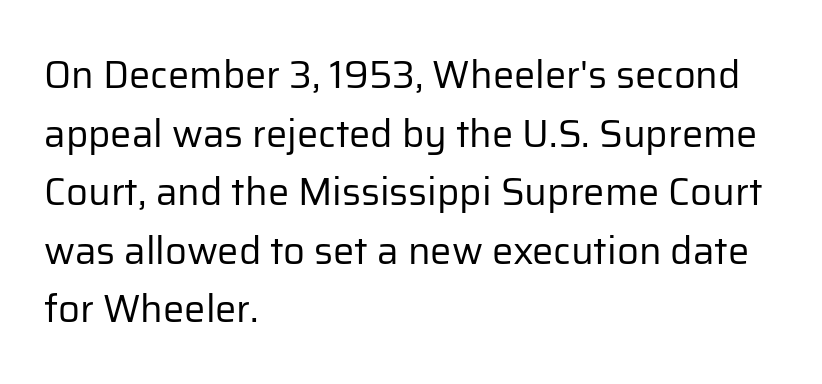
Q: Is the text bold? A: No.
Q: Is the text italic (slanted)? A: No, it is upright.
Q: Is the typeface a serif or a sans-serif typeface? A: Sans-serif.
Q: Is the text underlined? A: No.
Q: How is the paragraph aligned? A: Left-aligned.
Q: Is the spacing between letters normal or unusually wide? A: Normal.
Q: Is the spacing between lines tight, normal or loose? A: Normal.
Q: Width (condensed, normal, or wide)? A: Normal.
Q: Stroke contrast? A: Low.
Q: x-height? A: Medium.
Q: Monospaced? A: No.
